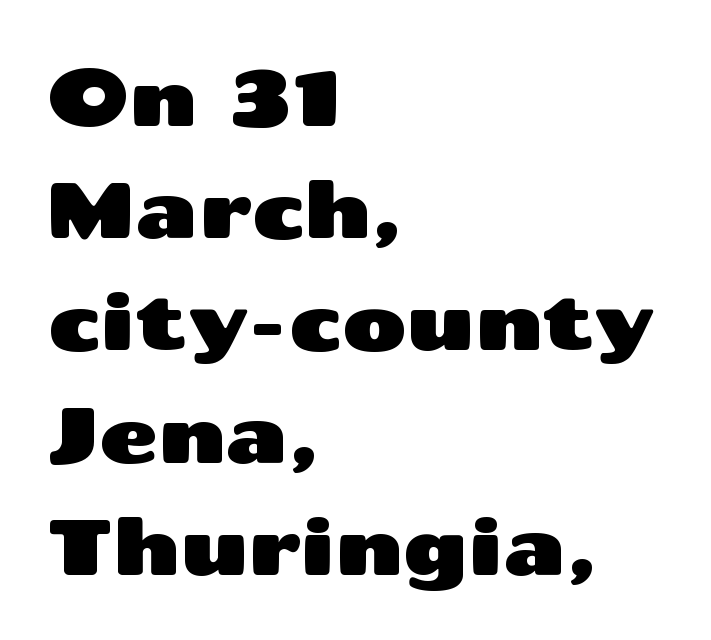
Only glyphs here, with clear space below each row. The tracking reads as untouched default to a designer's eye. Spacing verdict: proportional, widths tailored to each character. In terms of leading, this rendering sits right in the middle. Left-aligned paragraph, ragged on the right. Style check: upright.
